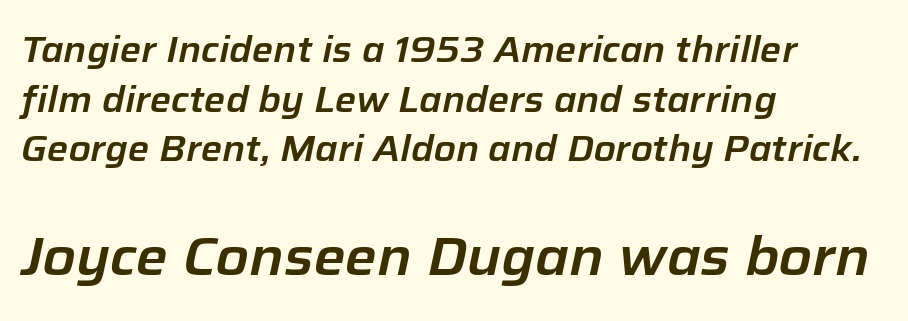
Q: Is the text italic (slanted)? A: Yes, it leans right by about 12 degrees.
Q: Is the text underlined? A: No.
Q: How is the paragraph aligned? A: Left-aligned.
Q: Is the spacing between letters normal or unusually wide? A: Normal.
Q: Is the spacing between lines tight, normal or loose? A: Normal.
Q: Which block of text is set in a larger size, the first (top) or the second (bottom)? A: The second (bottom) one.
Q: Width (condensed, normal, or wide)? A: Normal.
Q: Stroke contrast? A: Low.
Q: x-height? A: Medium.
Q: Monospaced? A: No.
